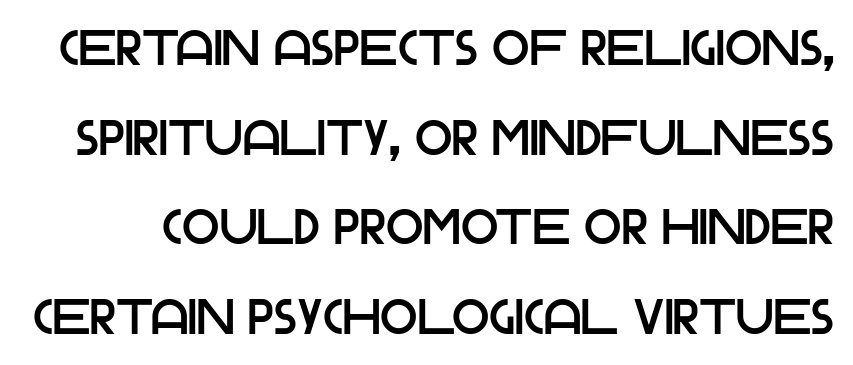
Look at the tracking — it's just the regular setting, nothing added. Examine the stroke ends and you'll find no serifs. Character widths vary here, with narrow letters taking less room than wide ones. The space beneath each line is pristine and unruled. The letters stand straight up with perfectly vertical stems.
